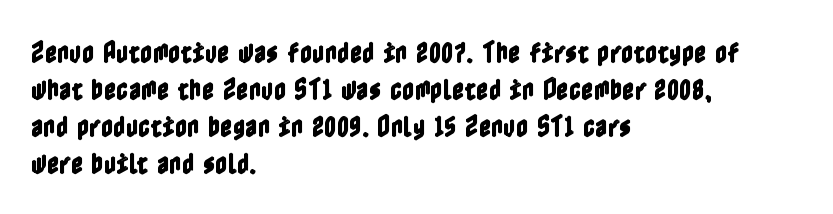
The image shows 24 px text type, upright; set left-aligned, normal line spacing (1.54x), normal letter spacing, not underlined.
